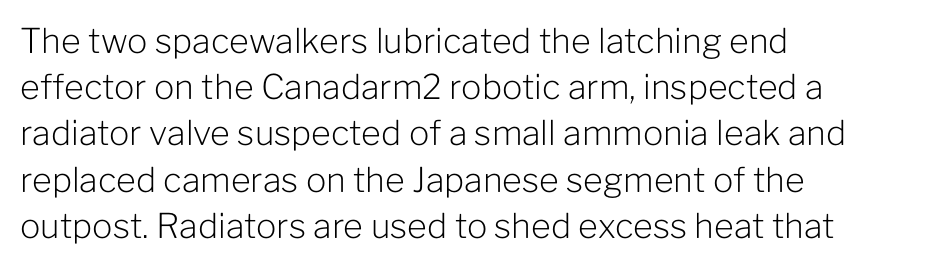
The image shows 34 px light sans-serif type, upright; set left-aligned, normal line spacing (1.36x), normal letter spacing, not underlined; low stroke contrast and a medium x-height.
